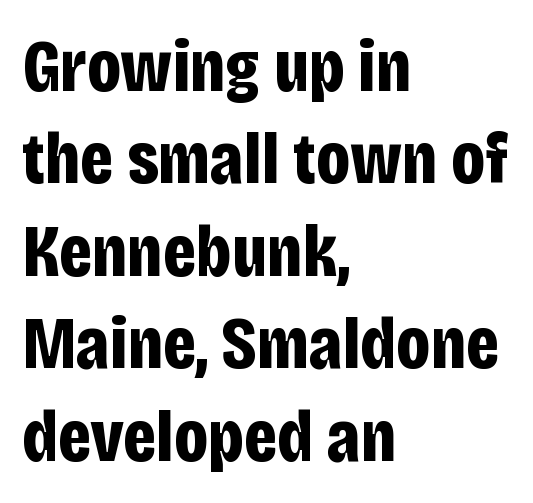
Q: Is the text bold? A: Yes.
Q: Is the text italic (slanted)? A: No, it is upright.
Q: Is the typeface a serif or a sans-serif typeface? A: Sans-serif.
Q: Is the text underlined? A: No.
Q: How is the paragraph aligned? A: Left-aligned.
Q: Is the spacing between letters normal or unusually wide? A: Normal.
Q: Is the spacing between lines tight, normal or loose? A: Normal.
Q: Width (condensed, normal, or wide)? A: Condensed.
Q: Stroke contrast? A: Low.
Q: x-height? A: Large.
Q: Monospaced? A: No.
